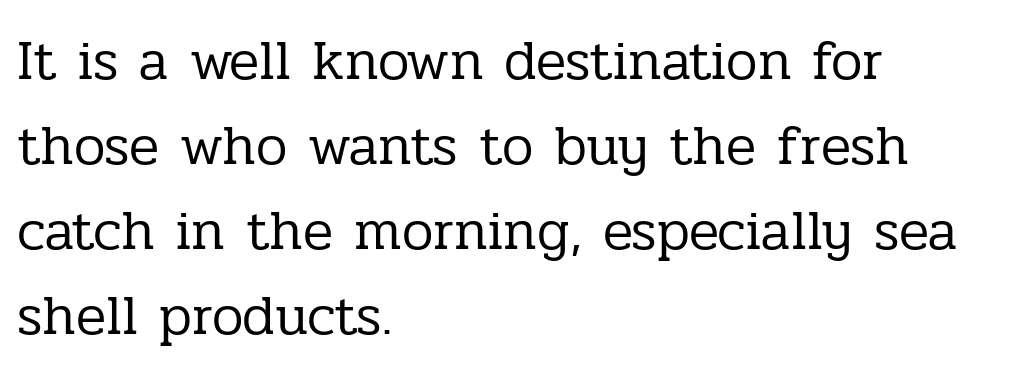
The image shows 56 px regular-weight serif type, upright; set left-aligned, normal line spacing (1.52x), normal letter spacing, not underlined; low stroke contrast and a medium x-height.
